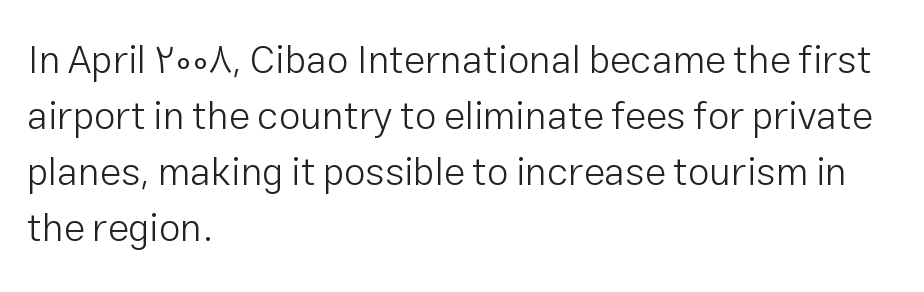
Q: Is the text bold? A: No.
Q: Is the text italic (slanted)? A: No, it is upright.
Q: Is the typeface a serif or a sans-serif typeface? A: Sans-serif.
Q: Is the text underlined? A: No.
Q: How is the paragraph aligned? A: Left-aligned.
Q: Is the spacing between letters normal or unusually wide? A: Normal.
Q: Is the spacing between lines tight, normal or loose? A: Normal.
Q: Width (condensed, normal, or wide)? A: Normal.
Q: Stroke contrast? A: Low.
Q: x-height? A: Medium.
Q: Monospaced? A: No.
